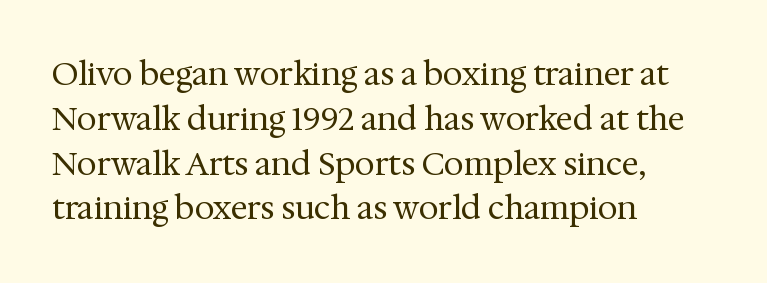
The rows are spaced the way most documents space them. Unlike a clean sans, this face finishes its strokes with serifs. Casual observation: everything's shoved over to the left. The passage shown has conventional tracking throughout. The passage shown is typed in a proportional face where columns would drift. Counters stay open thanks to moderate or lighter strokes.
